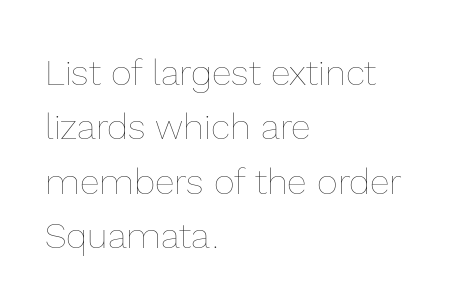
The image shows 36 px thin type, upright; set left-aligned, normal line spacing (1.51x), normal letter spacing, not underlined; a medium x-height.
